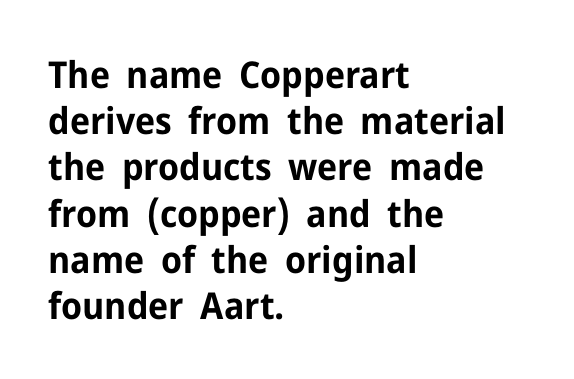
Q: Is the text bold? A: Yes.
Q: Is the text italic (slanted)? A: No, it is upright.
Q: Is the typeface a serif or a sans-serif typeface? A: Sans-serif.
Q: Is the text underlined? A: No.
Q: How is the paragraph aligned? A: Left-aligned.
Q: Is the spacing between letters normal or unusually wide? A: Normal.
Q: Is the spacing between lines tight, normal or loose? A: Normal.
Q: Width (condensed, normal, or wide)? A: Normal.
Q: Stroke contrast? A: Low.
Q: x-height? A: Medium.
Q: Monospaced? A: No.
